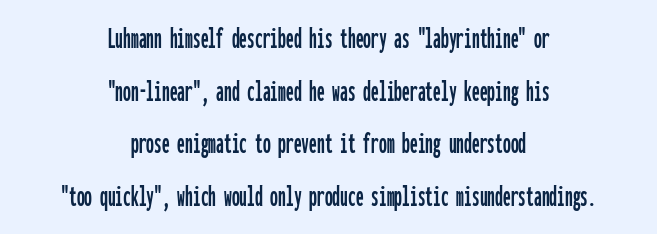
This rendering uses center alignment, leaving both contours irregular but symmetric. Examine the stroke ends and you'll find no serifs. Unmarked baselines from the first word to the last. Spacing verdict: monospaced, one width for all characters.
